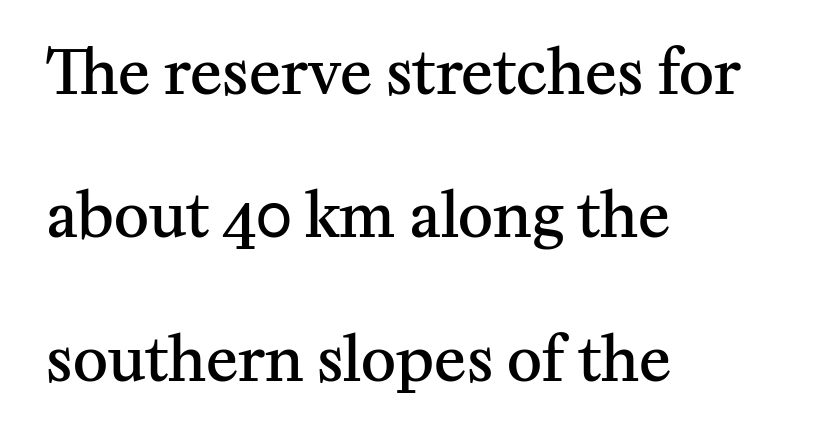
The image shows 60 px semibold serif type, upright; set left-aligned, loose line spacing (2.39x), normal letter spacing, not underlined; medium stroke contrast and a medium x-height.
